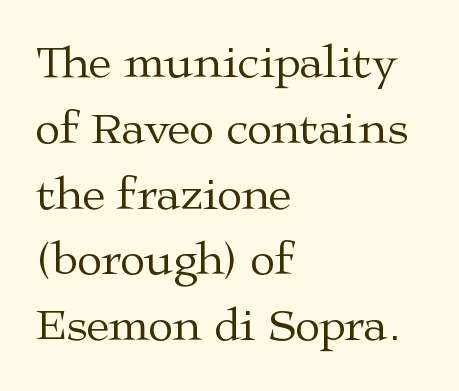
The image shows 46 px regular-weight, wide serif type, upright; set left-aligned, normal line spacing (1.43x), normal letter spacing, not underlined; medium stroke contrast and a medium x-height.
